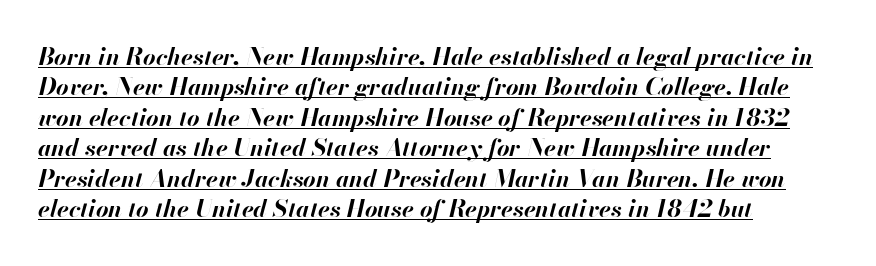
Is the block centered? No — it sits flush against the left margin. Quick note: underline on. A dark, heavy texture on the line: the type is bold. Regarding leading, the lines here are spaced in the standard way. Italic? Definitely — the glyphs are oblique. How are the letters spaced? Ordinarily, with no added tracking.
